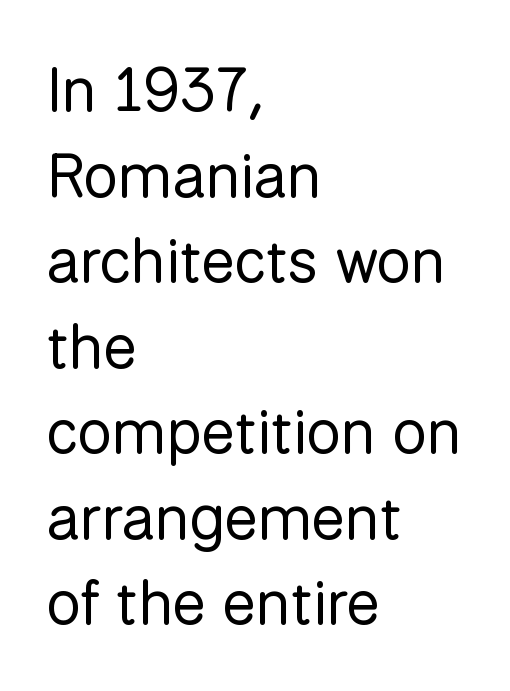
{"serif": "no", "italic": "no", "bold": "no", "weight": "regular", "width": "normal", "stroke_contrast": "low", "x_height": "medium", "monospaced": "no", "underline": "no", "align": "left", "line_spacing": "normal", "line_spacing_ratio": 1.38, "letter_spacing": "normal", "letter_spacing_em": 0.0, "glyph_px": 62}
